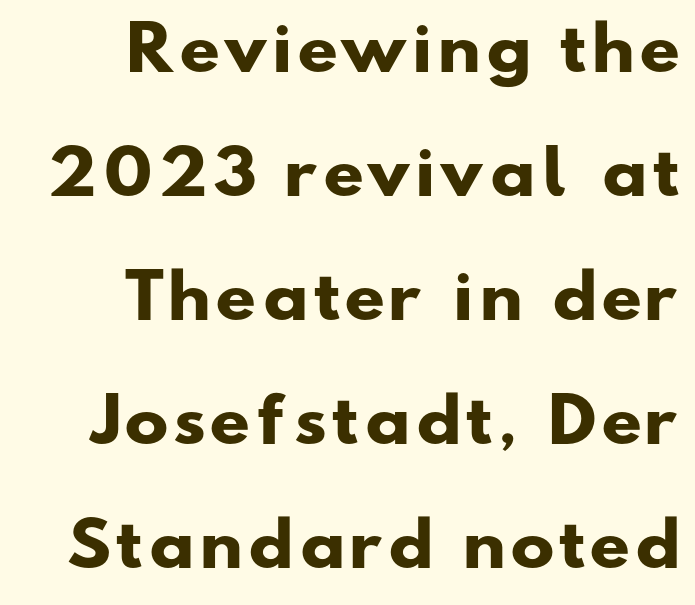
Character widths vary here, with narrow letters taking less room than wide ones. The face used here has the dense, thick strokes of a bold. In terms of leading, this rendering errs on the spacious side. The passage is arranged like a letterhead date or caption credit — flush right. Unmarked baselines from the first word to the last. This is sans-serif lettering, the kind often seen on screens and signage.
